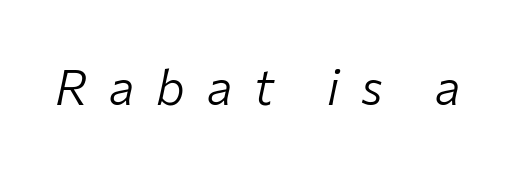
Q: Is the text bold? A: No.
Q: Is the text italic (slanted)? A: Yes, it leans right by about 12 degrees.
Q: Is the text underlined? A: No.
Q: Is the spacing between letters normal or unusually wide? A: Unusually wide.
Q: Width (condensed, normal, or wide)? A: Normal.
Q: Stroke contrast? A: Low.
Q: x-height? A: Medium.
Q: Monospaced? A: No.
